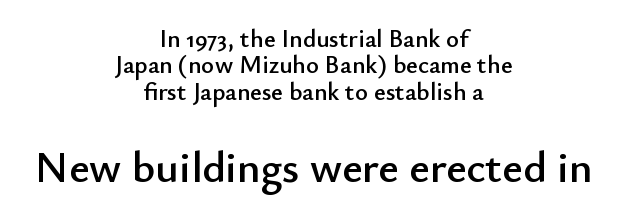
The image shows 44 px sans-serif type, upright; set centered, tight line spacing (1.06x), normal letter spacing, not underlined; the second (bottom) block is 1.76x larger; low stroke contrast and a small x-height.
